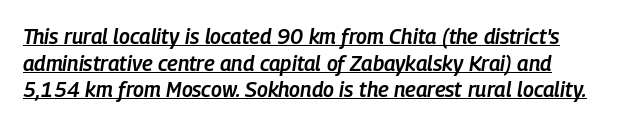
Q: Is the text bold? A: Semi-bold.
Q: Is the text italic (slanted)? A: Yes, it leans right by about 9 degrees.
Q: Is the text underlined? A: Yes.
Q: Is the spacing between letters normal or unusually wide? A: Normal.
Q: Is the spacing between lines tight, normal or loose? A: Normal.
